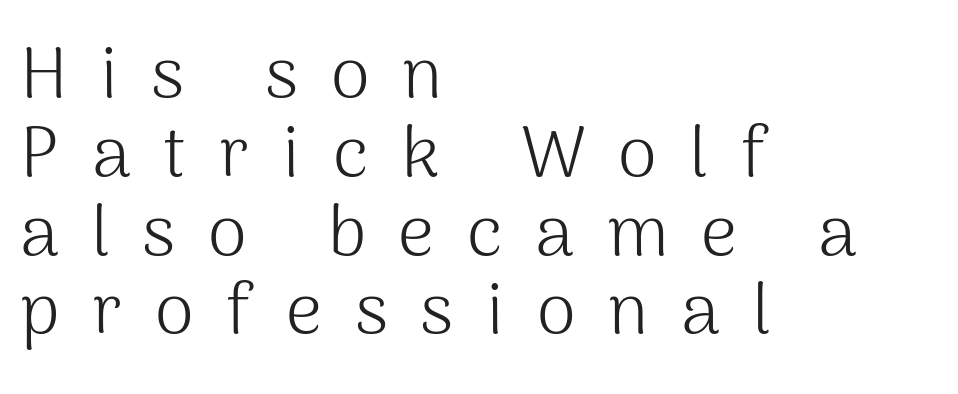
Q: Is the text bold? A: No.
Q: Is the text italic (slanted)? A: No, it is upright.
Q: Is the typeface a serif or a sans-serif typeface? A: Sans-serif.
Q: Is the text underlined? A: No.
Q: How is the paragraph aligned? A: Left-aligned.
Q: Is the spacing between letters normal or unusually wide? A: Unusually wide.
Q: Is the spacing between lines tight, normal or loose? A: Tight.
Q: Width (condensed, normal, or wide)? A: Normal.
Q: Stroke contrast? A: Medium.
Q: x-height? A: Medium.
Q: Monospaced? A: No.
